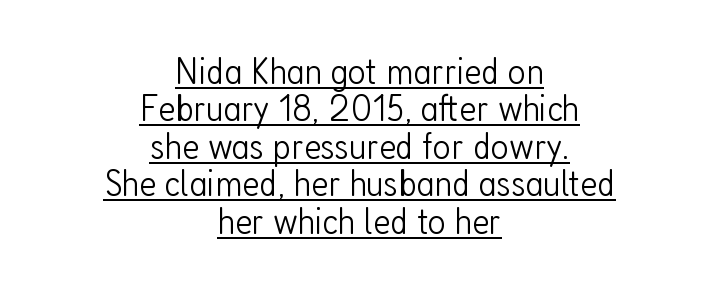
Centered paragraph, ragged on both sides. Each letter's strokes conclude bluntly, with no projecting serifs. Each word holds together tightly as a unit, with standard inter-letter gaps. The weight tops out at a normal text grade. You could not count columns in this text — the font is proportionally spaced. The rendering uses a small line-height, squeezing the rows.
